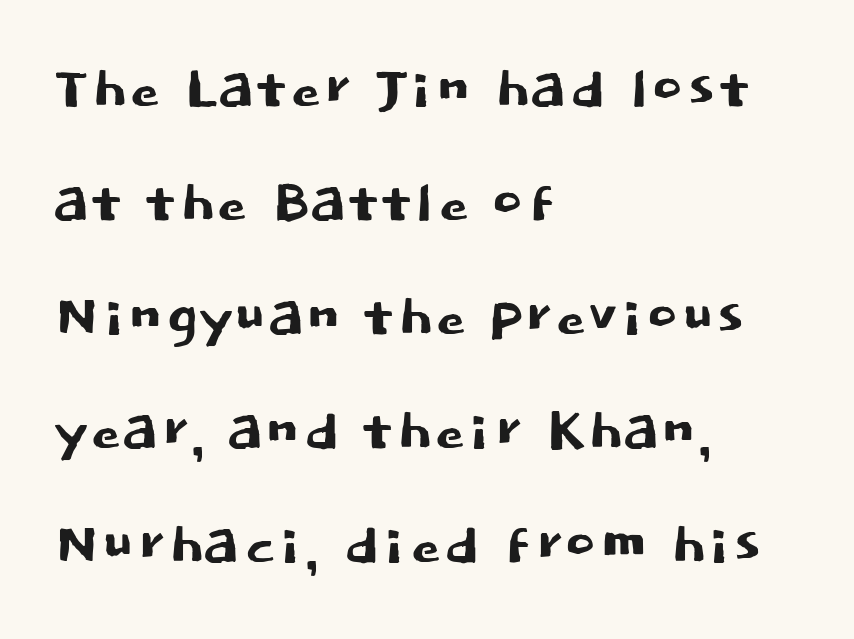
The image shows 76 px sans-serif type, upright; set left-aligned, normal line spacing (1.5x), normal letter spacing, not underlined; low stroke contrast and a large x-height.
